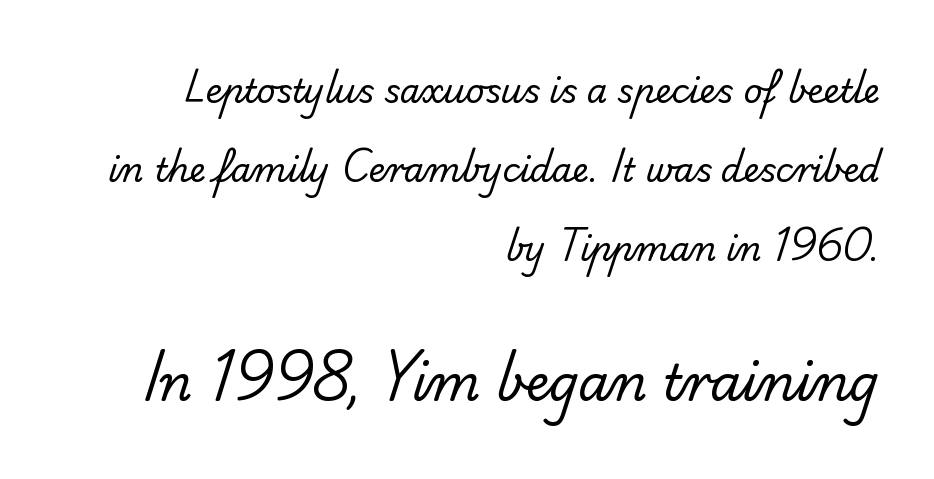
The image shows 49 px regular-weight sans-serif type; set right-aligned, loose line spacing (2.39x), normal letter spacing, not underlined; the second (bottom) block is 1.48x larger; low stroke contrast and a small x-height.
